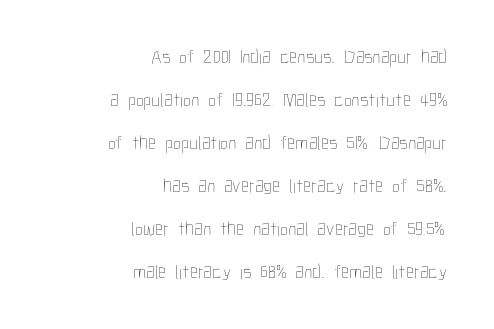
The image shows 20 px text type, upright; set right-aligned, loose line spacing (2.15x), normal letter spacing, not underlined.
